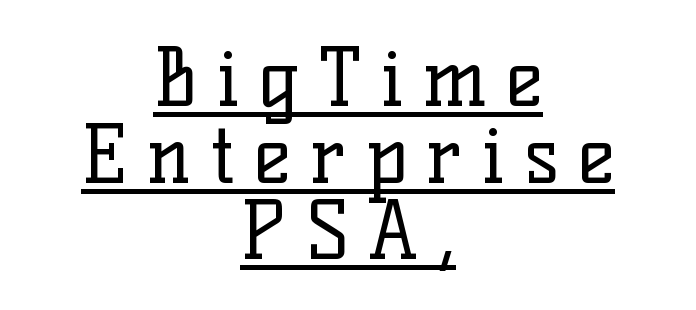
Leading: reduced. The passage shown is not bold in any degree. The type family on display is of the serif kind. In CSS terms this would be text-align: center. Compared with typical body copy, the letter spacing here is much looser. This sample has the flowing, uneven cadence of proportional lettering.
